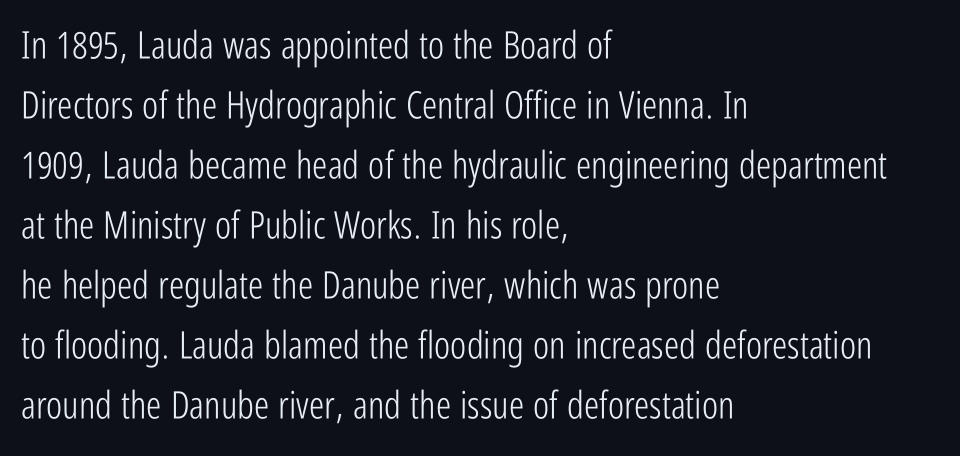
The lines in this sample share a left origin and differ only in where they stop. Compared with typical paragraphs, the rows here are spaced about the same. The rendering uses natural spacing where letterforms have individual widths. Is this a sans? Yes — the strokes have no serifs. Tracking value appears to be zero — textbook default spacing.
